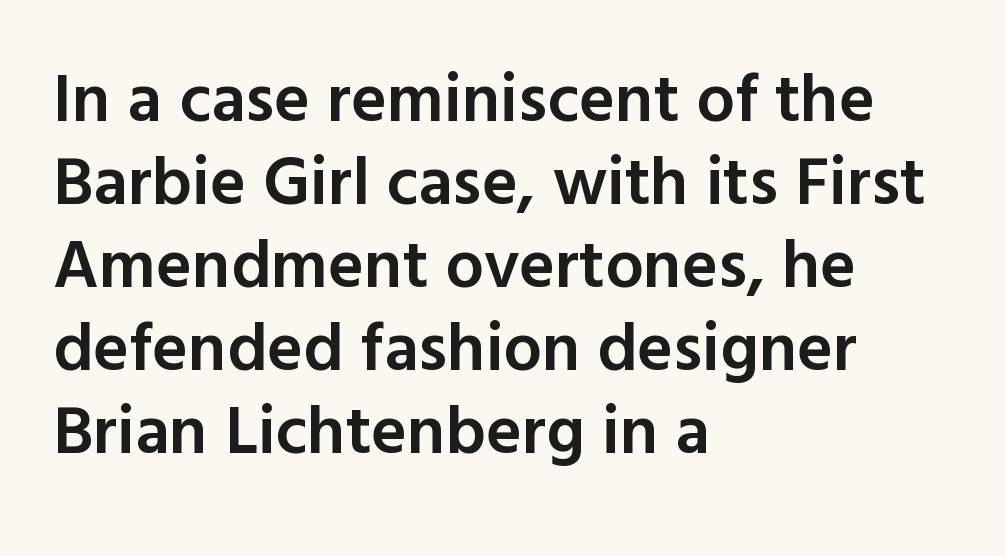
In terms of weight, the rendering is demibold, just under bold. Is this a fixed-width face? No — the glyphs have proportional, varying widths. Compared with typical body copy, the letter spacing here is the same. You can tell from the bare stems that sans-serif type was used. The passage shown is not underscored anywhere. A roman cut, with each character standing at attention.
